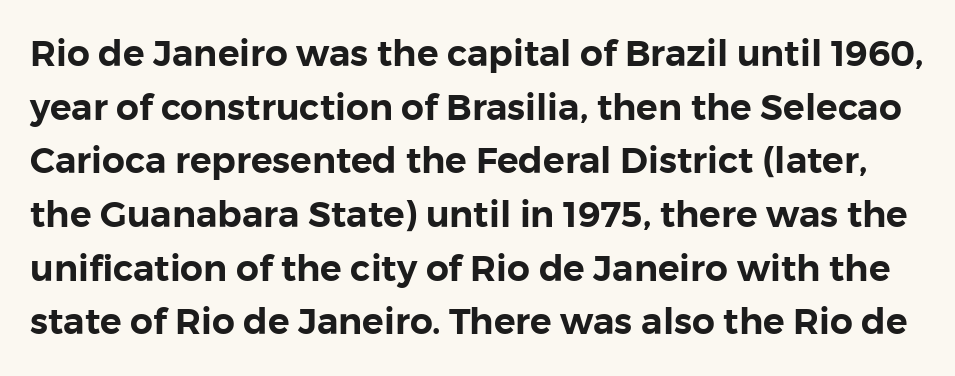
Q: Is the text italic (slanted)? A: No, it is upright.
Q: Is the typeface a serif or a sans-serif typeface? A: Sans-serif.
Q: Is the text underlined? A: No.
Q: Is the spacing between letters normal or unusually wide? A: Normal.
Q: Is the spacing between lines tight, normal or loose? A: Normal.
Q: Width (condensed, normal, or wide)? A: Normal.
Q: Stroke contrast? A: Low.
Q: x-height? A: Medium.
Q: Monospaced? A: No.
